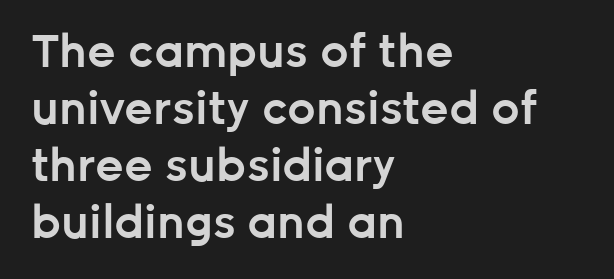
The image shows 45 px semibold sans-serif type, upright; set left-aligned, normal line spacing (1.27x), normal letter spacing, not underlined; low stroke contrast and a medium x-height.
